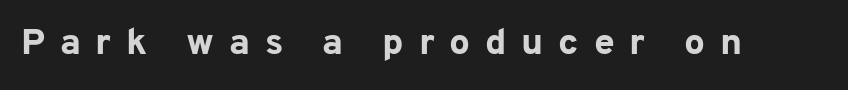
{"serif": "no", "italic": "no", "bold": "yes", "weight": "bold", "width": "normal", "stroke_contrast": "low", "x_height": "medium", "monospaced": "no", "underline": "no", "letter_spacing": "wide", "letter_spacing_em": 0.4, "glyph_px": 37}
